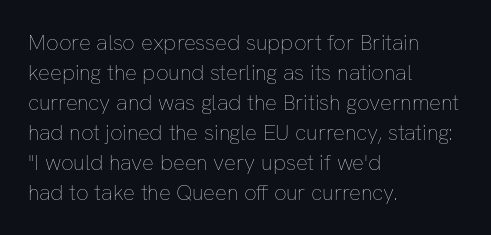
Reading down the column, the eye jumps a familiar distance to each next line. Left-aligned paragraph, ragged on the right. Check under the words: just untouched page. Nope, not italic — everything's standing straight.
